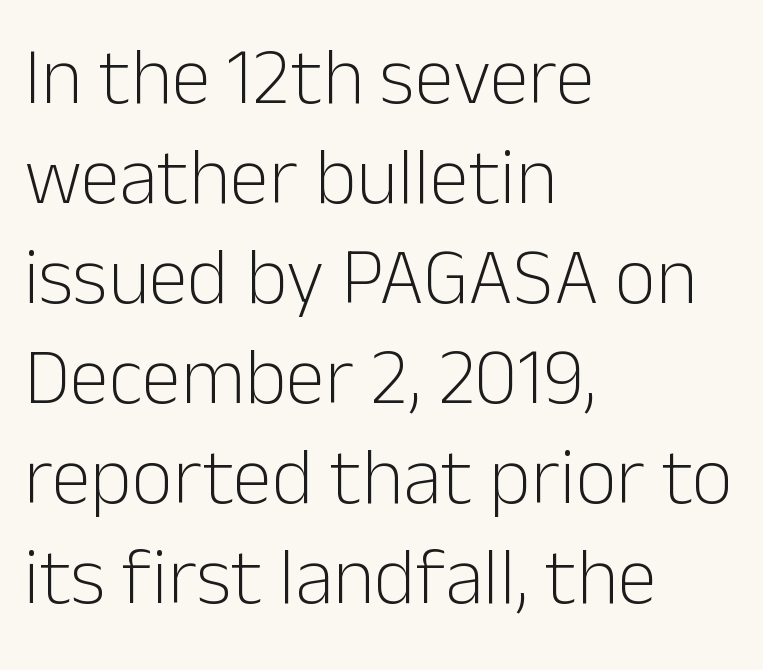
Q: Is the text bold? A: No.
Q: Is the text italic (slanted)? A: No, it is upright.
Q: Is the typeface a serif or a sans-serif typeface? A: Sans-serif.
Q: Is the text underlined? A: No.
Q: How is the paragraph aligned? A: Left-aligned.
Q: Is the spacing between letters normal or unusually wide? A: Normal.
Q: Is the spacing between lines tight, normal or loose? A: Normal.
Q: Width (condensed, normal, or wide)? A: Normal.
Q: Stroke contrast? A: Low.
Q: x-height? A: Medium.
Q: Monospaced? A: No.
